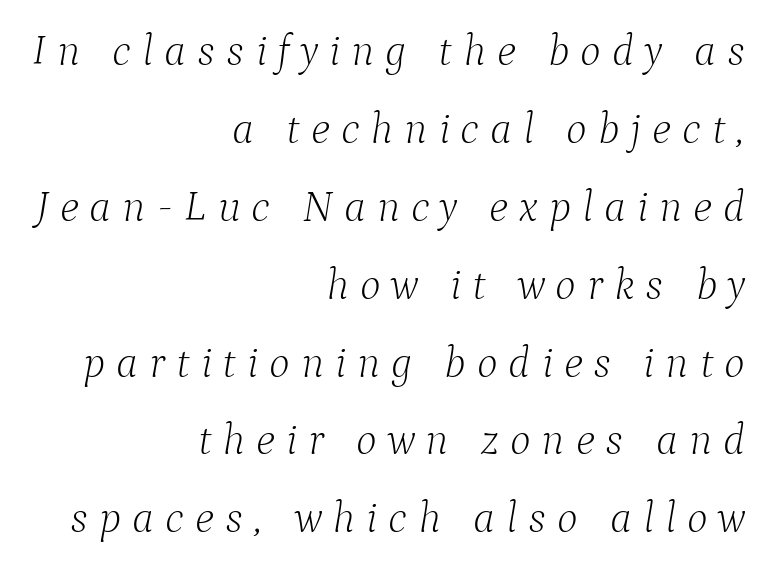
The image shows 44 px light serif type, italic (leaning right); set right-aligned, line spacing 1.77x, unusually wide letter spacing (+0.25 em), not underlined; low stroke contrast and a medium x-height.
